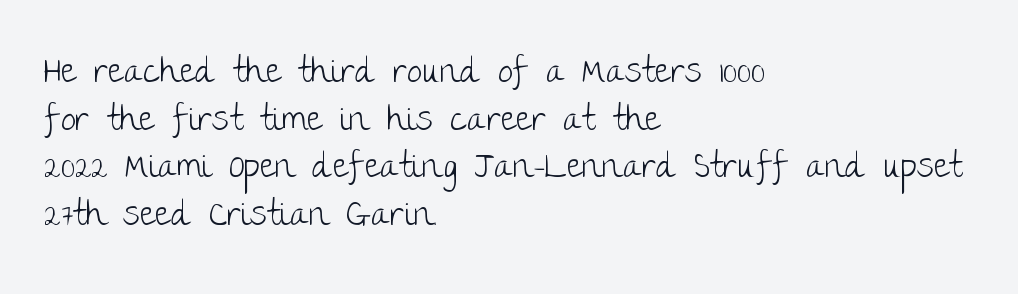
The image shows 34 px light sans-serif type, upright; set left-aligned, normal line spacing (1.4x), normal letter spacing, not underlined; low stroke contrast and a large x-height.
